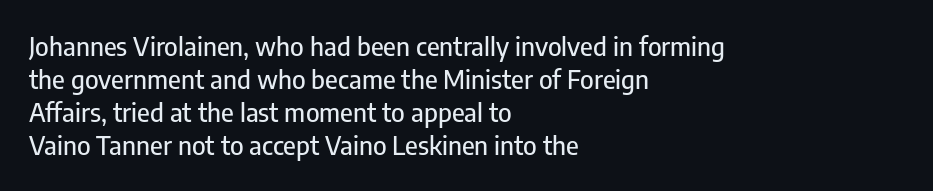
{"italic": "no", "underline": "no", "align": "left", "line_spacing": "normal", "line_spacing_ratio": 1.27, "letter_spacing": "normal", "letter_spacing_em": 0.0, "glyph_px": 26}
